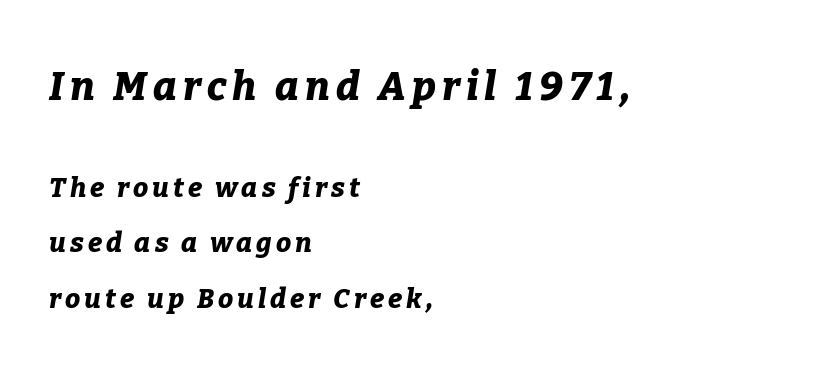
Q: Is the text bold? A: Yes.
Q: Is the text italic (slanted)? A: Yes, it leans right by about 9 degrees.
Q: Is the text underlined? A: No.
Q: How is the paragraph aligned? A: Left-aligned.
Q: Is the spacing between lines tight, normal or loose? A: Loose.
Q: Which block of text is set in a larger size, the first (top) or the second (bottom)? A: The first (top) one.
Q: Width (condensed, normal, or wide)? A: Normal.
Q: Stroke contrast? A: Low.
Q: x-height? A: Medium.
Q: Monospaced? A: No.
